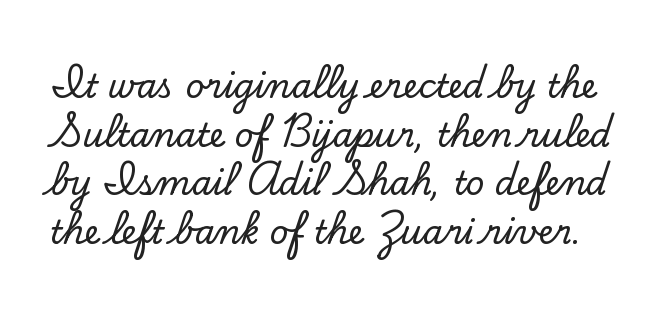
Q: Is the text italic (slanted)? A: Yes.
Q: Is the typeface a serif or a sans-serif typeface? A: Serif.
Q: Is the text underlined? A: No.
Q: Is the spacing between letters normal or unusually wide? A: Normal.
Q: Is the spacing between lines tight, normal or loose? A: Normal.
Q: Width (condensed, normal, or wide)? A: Normal.
Q: Stroke contrast? A: Low.
Q: x-height? A: Small.
Q: Monospaced? A: No.
